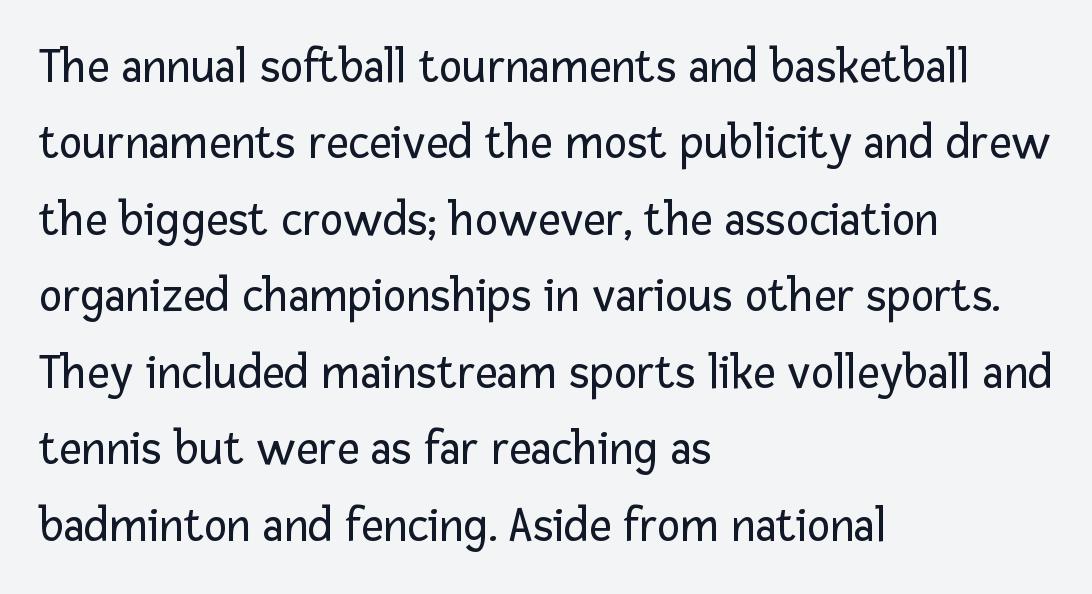
The image shows 49 px regular-weight sans-serif type, upright; set left-aligned, normal line spacing (1.56x), normal letter spacing, not underlined; low stroke contrast and a medium x-height.
